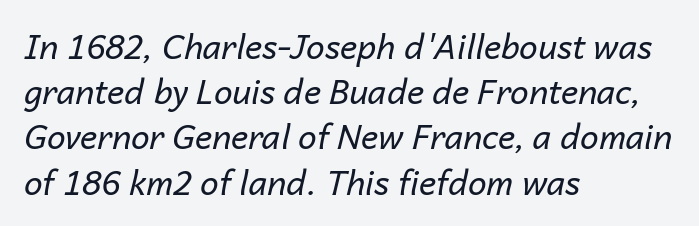
Just letters on the line, the space beneath them empty. This rendering leaves character spacing at its baseline value. In terms of posture, this sample is oblique. Regarding leading, the lines here are spaced in the standard way.
